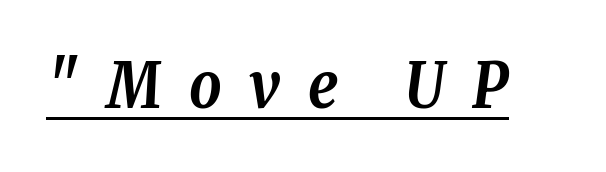
{"serif": "yes", "italic": "yes", "lean": "right", "slant_degrees": 8, "bold": "yes", "weight": "semibold", "width": "condensed", "stroke_contrast": "low", "x_height": "medium", "monospaced": "no", "underline": "yes", "letter_spacing": "wide", "letter_spacing_em": 0.44, "glyph_px": 63}
